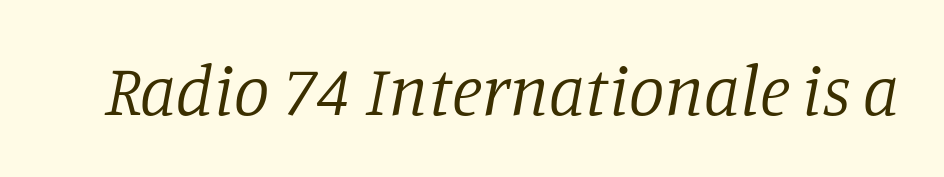
The image shows 71 px regular-weight serif type, italic (leaning right); set normal letter spacing, not underlined; low stroke contrast and a large x-height.
